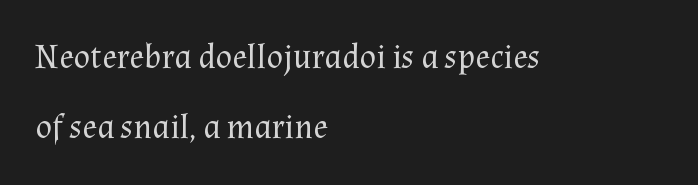
The image shows 34 px regular-weight type, upright; set left-aligned, loose line spacing (2.05x), normal letter spacing, not underlined; medium stroke contrast and a medium x-height.
